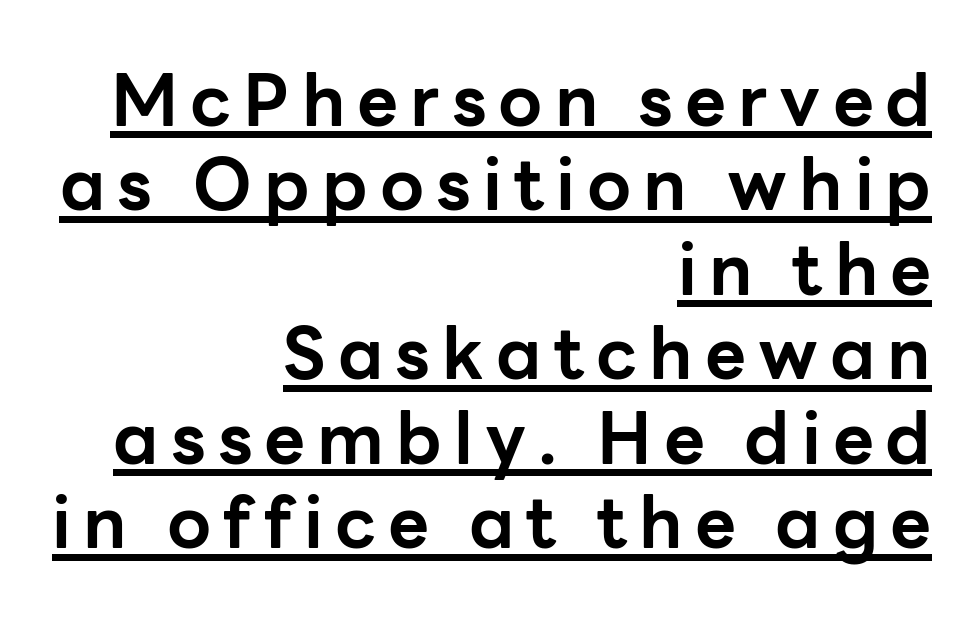
Weight: bold. Ascenders rise straight up at ninety degrees. If you drew a ruler down the right edge, every line would touch it. The rendered words wear a rule along their underside.
